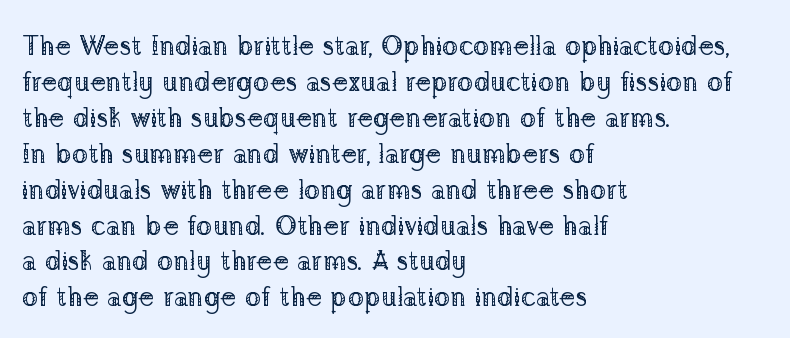
The image shows 27 px text type, upright; set left-aligned, normal line spacing (1.33x), normal letter spacing, not underlined.
